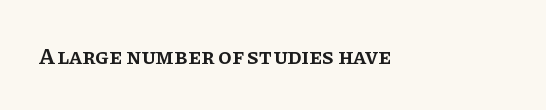
There is no visible air inserted between adjacent glyphs. The characters look somewhat weighty, a semibold short of true bold. Check the space under the baseline: it is left empty. Ascenders rise straight up at ninety degrees.
